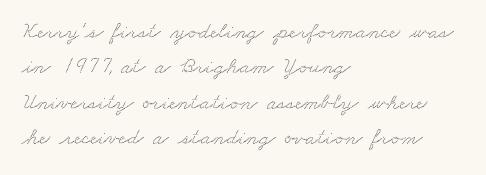
{"underline": "no", "align": "left", "line_spacing": "normal", "line_spacing_ratio": 1.54, "letter_spacing": "normal", "letter_spacing_em": 0.0, "glyph_px": 23}
